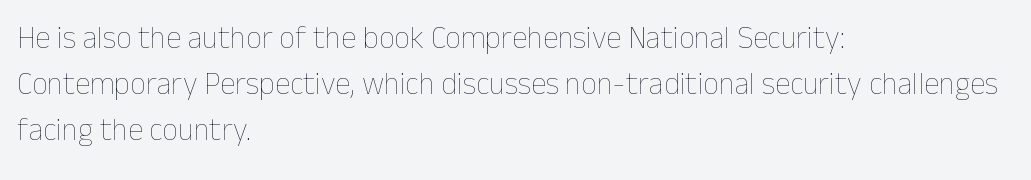
Vertical spacing — default. Observe the ordinary spacing: letters are neighbours, not strangers. Caption: multi-line text, flush left, ragged right. Proportional: the letters do not fall into vertical columns.
